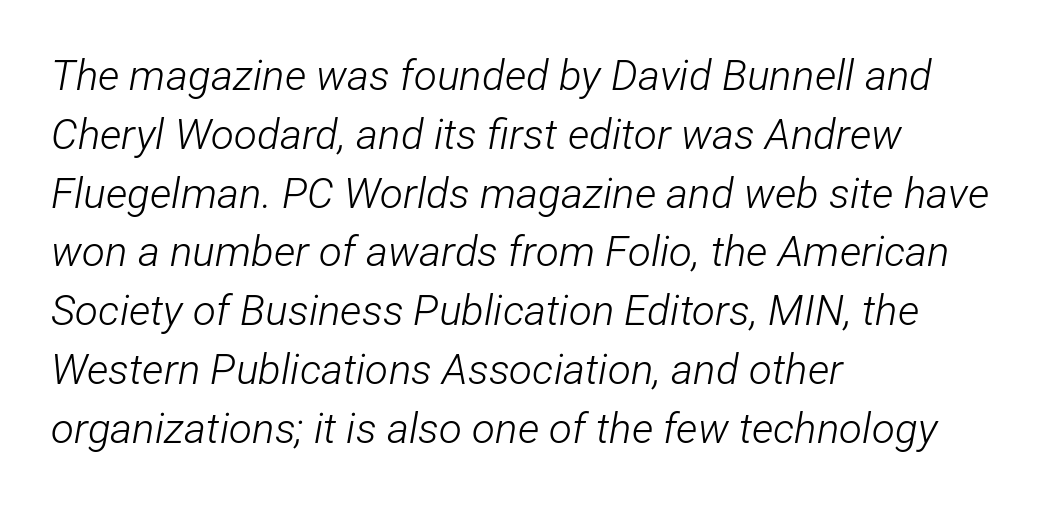
Check under the words: just untouched page. You can tell it's italic because the verticals aren't actually vertical. How are the letters spaced? Ordinarily, with no added tracking. No chunkiness to these letters — they're not bold. The setting favours the left margin, as ordinary paragraphs usually do.
